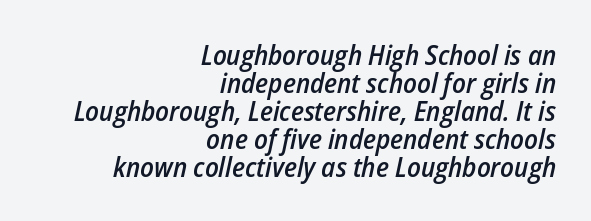
This sample has the flowing, uneven cadence of proportional lettering. Visually the block forms a straight wall on the right and a jagged coastline on the left. Unmarked baselines from the first word to the last. Quick note: italic. Bold? Not quite — semibold, heavier than regular but stopping short.
